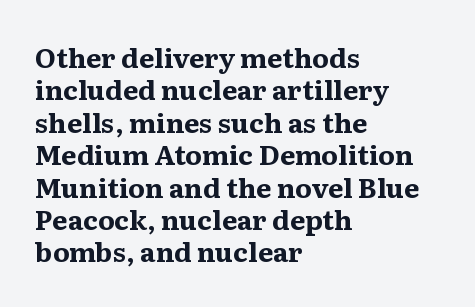
Q: Is the text bold? A: Yes.
Q: Is the text italic (slanted)? A: No, it is upright.
Q: Is the text underlined? A: No.
Q: How is the paragraph aligned? A: Left-aligned.
Q: Is the spacing between letters normal or unusually wide? A: Normal.
